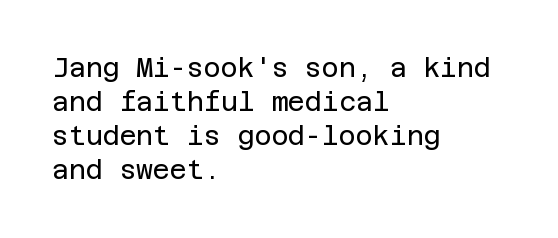
The image shows 26 px text type, upright; set left-aligned, normal line spacing (1.31x), normal letter spacing, not underlined.
